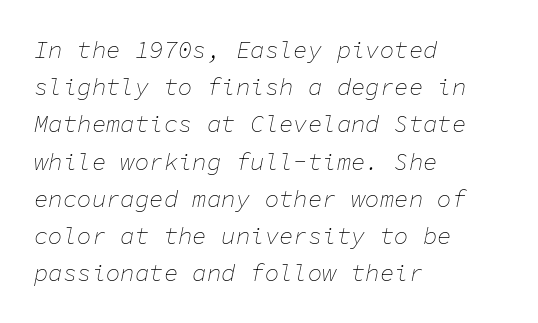
The letterforms sit shoulder to shoulder at normal distance. Stroke thickness stays within the range of a standard reading face or lighter. This rendering features lettering with no underline. Rows of type keep a routine distance in the vertical direction. Compared with a centered layout, this one pins lines to the left instead. The rendering applies a slant to the glyphs.
